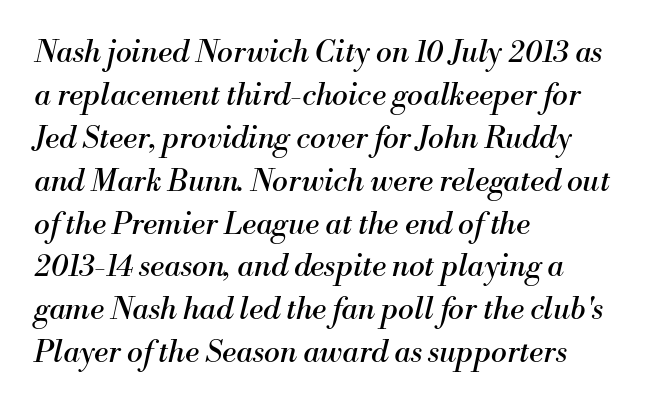
{"serif": "yes", "italic": "yes", "lean": "right", "slant_degrees": 13, "bold": "no", "weight": "regular", "width": "normal", "stroke_contrast": "medium", "x_height": "small", "monospaced": "no", "underline": "no", "align": "left", "line_spacing": "normal", "line_spacing_ratio": 1.43, "letter_spacing": "normal", "letter_spacing_em": 0.0, "glyph_px": 30}
